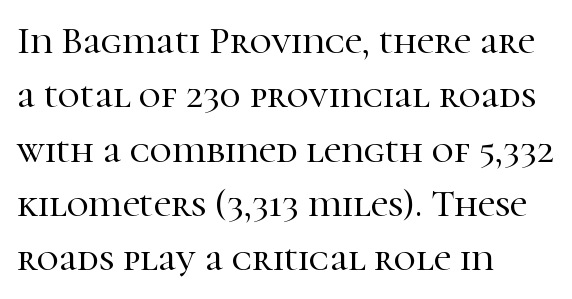
Q: Is the text italic (slanted)? A: No, it is upright.
Q: Is the typeface a serif or a sans-serif typeface? A: Serif.
Q: Is the text underlined? A: No.
Q: How is the paragraph aligned? A: Left-aligned.
Q: Is the spacing between letters normal or unusually wide? A: Normal.
Q: Is the spacing between lines tight, normal or loose? A: Normal.
Q: Width (condensed, normal, or wide)? A: Normal.
Q: Stroke contrast? A: High.
Q: x-height? A: Medium.
Q: Monospaced? A: No.
